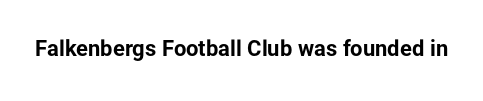
{"italic": "no", "bold": "yes", "underline": "no", "letter_spacing": "normal", "letter_spacing_em": 0.0, "glyph_px": 22}
